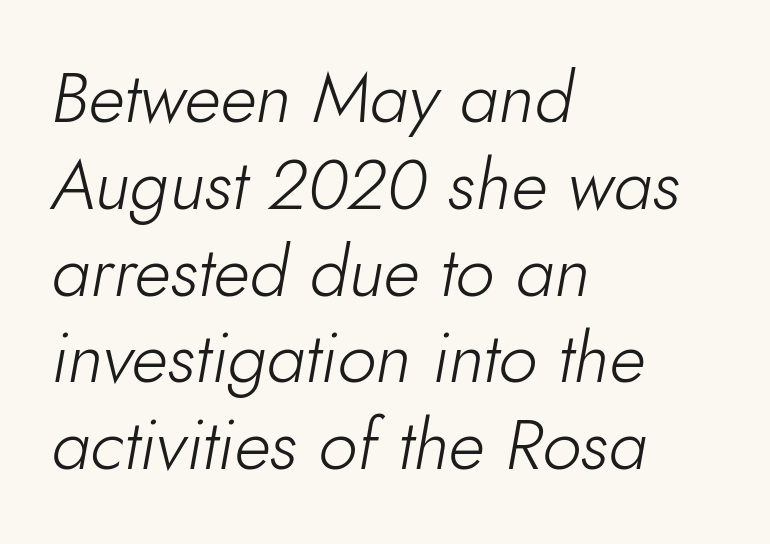
Q: Is the text bold? A: No.
Q: Is the text italic (slanted)? A: Yes, it leans right by about 10 degrees.
Q: Is the text underlined? A: No.
Q: How is the paragraph aligned? A: Left-aligned.
Q: Is the spacing between letters normal or unusually wide? A: Normal.
Q: Width (condensed, normal, or wide)? A: Normal.
Q: Stroke contrast? A: Low.
Q: x-height? A: Small.
Q: Monospaced? A: No.
